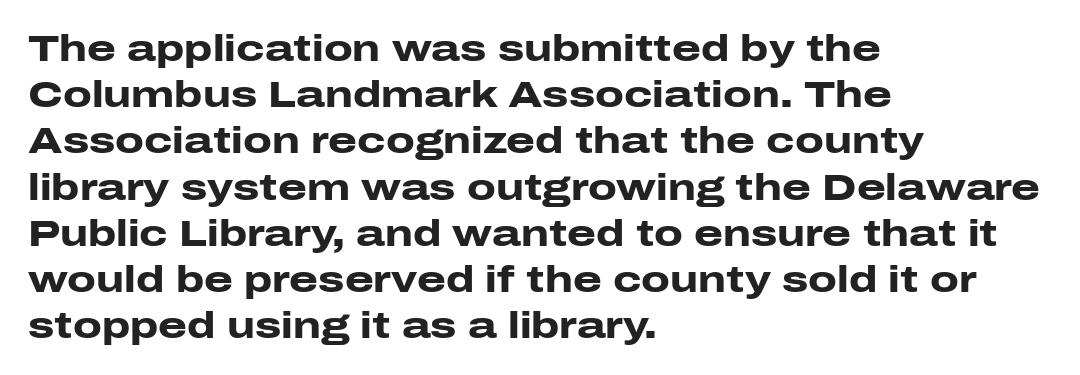
The image shows 37 px heavy, wide sans-serif type, upright; set left-aligned, normal line spacing (1.25x), normal letter spacing, not underlined; low stroke contrast and a medium x-height.
